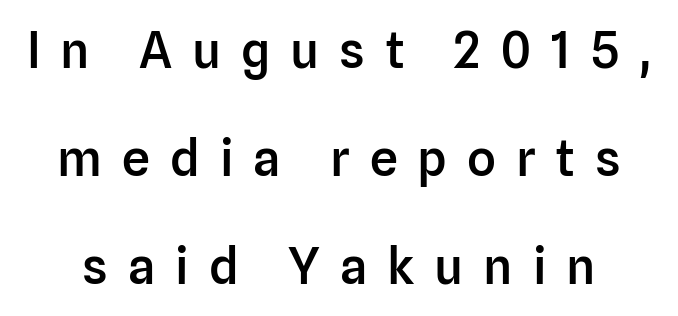
Anything drawn beneath the words? Only blank space. Notice how the stems are strictly vertical — no italics here. Check where the strokes stop: nothing finishes them off — pure sans. Firm but not heavy-handed strokes: this text is semibold. A typesetter would call this proportional, since set widths differ per character.
